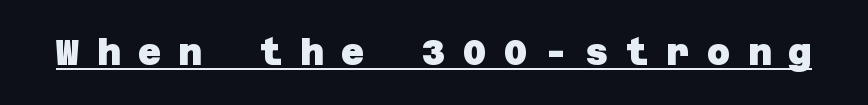
The horizontal fit of the characters is loose and conspicuously gappy. Unlike a traditional serif, this face leaves its strokes unadorned. A baseline rule has been typeset under these characters. How heavy is the stroke? Heavy — this is a bold.
